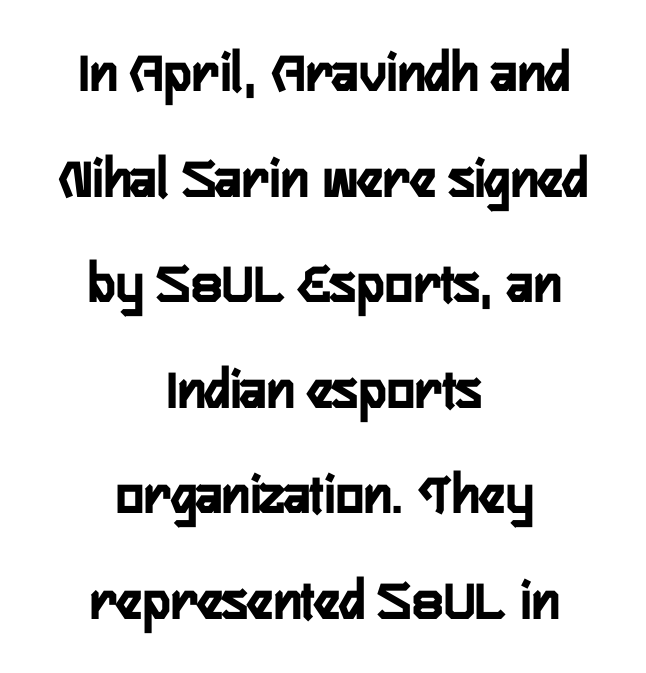
Q: Is the text bold? A: Yes.
Q: Is the text italic (slanted)? A: No, it is upright.
Q: Is the typeface a serif or a sans-serif typeface? A: Sans-serif.
Q: Is the text underlined? A: No.
Q: How is the paragraph aligned? A: Centered.
Q: Is the spacing between letters normal or unusually wide? A: Normal.
Q: Width (condensed, normal, or wide)? A: Condensed.
Q: Stroke contrast? A: Low.
Q: x-height? A: Medium.
Q: Monospaced? A: No.
